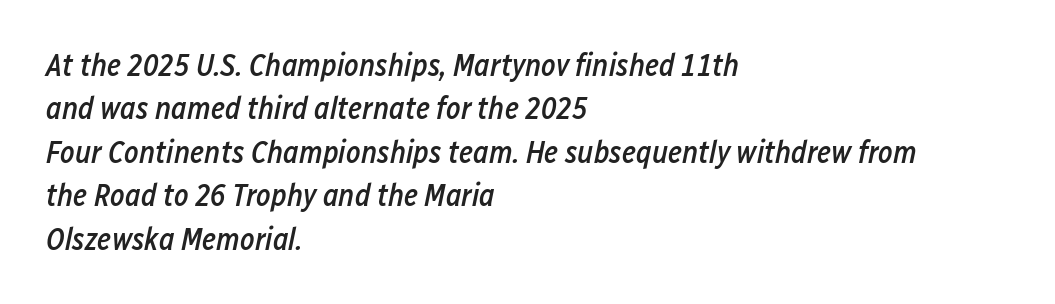
Q: Is the text bold? A: Semi-bold.
Q: Is the text italic (slanted)? A: Yes, it leans right by about 12 degrees.
Q: Is the text underlined? A: No.
Q: How is the paragraph aligned? A: Left-aligned.
Q: Is the spacing between letters normal or unusually wide? A: Normal.
Q: Is the spacing between lines tight, normal or loose? A: Normal.
Q: Width (condensed, normal, or wide)? A: Condensed.
Q: Stroke contrast? A: Low.
Q: x-height? A: Medium.
Q: Monospaced? A: No.
